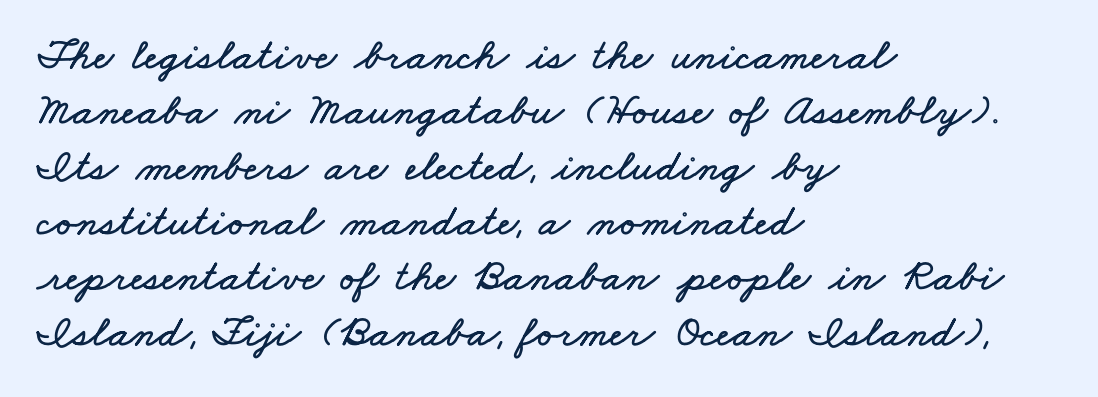
{"width": "wide", "stroke_contrast": "low", "x_height": "small", "monospaced": "no", "underline": "no", "align": "left", "line_spacing_ratio": 1.23, "letter_spacing": "normal", "letter_spacing_em": 0.0, "glyph_px": 45}
